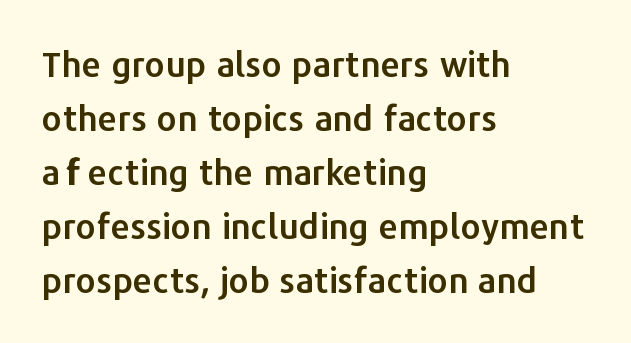
{"serif": "no", "italic": "no", "width": "normal", "stroke_contrast": "low", "x_height": "medium", "monospaced": "no", "underline": "no", "align": "left", "line_spacing": "normal", "line_spacing_ratio": 1.54, "letter_spacing": "normal", "letter_spacing_em": 0.0, "glyph_px": 35}
